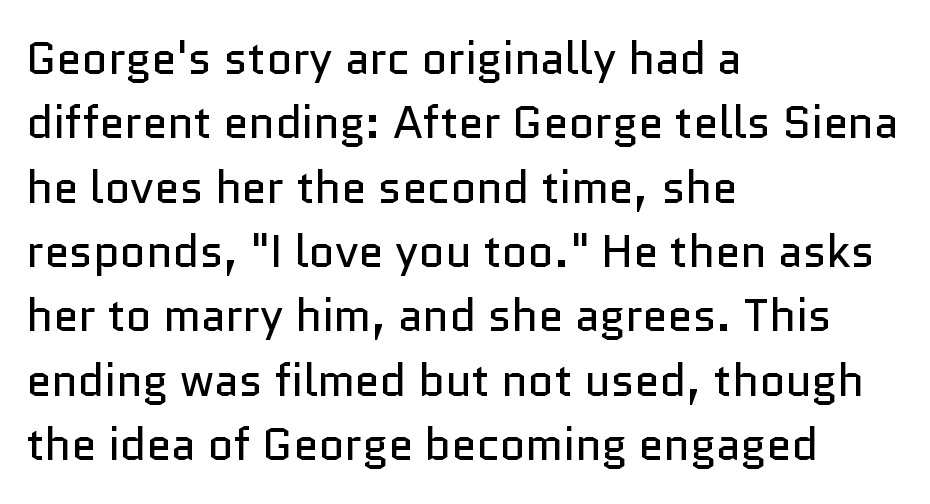
{"serif": "no", "italic": "no", "bold": "no", "weight": "regular", "width": "normal", "stroke_contrast": "low", "x_height": "medium", "monospaced": "no", "underline": "no", "align": "left", "line_spacing": "normal", "line_spacing_ratio": 1.43, "letter_spacing": "normal", "letter_spacing_em": 0.0, "glyph_px": 45}
